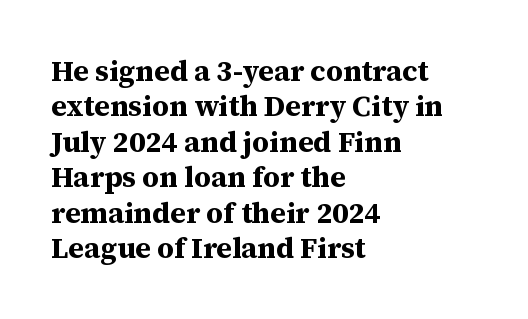
{"serif": "yes", "italic": "no", "bold": "yes", "weight": "bold", "width": "normal", "stroke_contrast": "medium", "x_height": "medium", "monospaced": "no", "underline": "no", "align": "left", "line_spacing_ratio": 1.22, "letter_spacing": "normal", "letter_spacing_em": 0.0, "glyph_px": 29}
